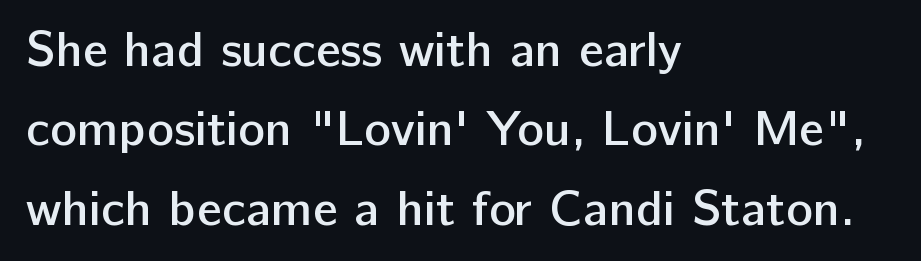
Q: Is the text bold? A: Semi-bold.
Q: Is the text italic (slanted)? A: No, it is upright.
Q: Is the typeface a serif or a sans-serif typeface? A: Sans-serif.
Q: Is the text underlined? A: No.
Q: How is the paragraph aligned? A: Left-aligned.
Q: Is the spacing between letters normal or unusually wide? A: Normal.
Q: Is the spacing between lines tight, normal or loose? A: Normal.
Q: Width (condensed, normal, or wide)? A: Normal.
Q: Stroke contrast? A: Low.
Q: x-height? A: Medium.
Q: Monospaced? A: No.
